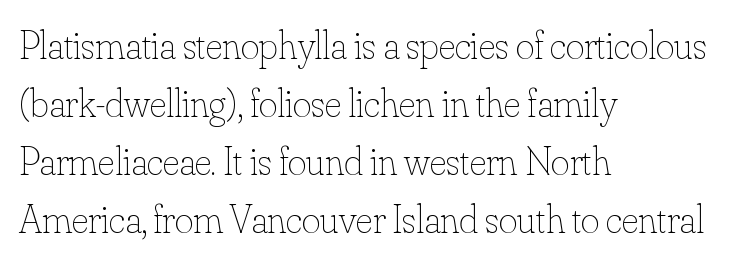
Q: Is the text bold? A: No.
Q: Is the text italic (slanted)? A: No, it is upright.
Q: Is the text underlined? A: No.
Q: How is the paragraph aligned? A: Left-aligned.
Q: Is the spacing between letters normal or unusually wide? A: Normal.
Q: Is the spacing between lines tight, normal or loose? A: Normal.
Q: Width (condensed, normal, or wide)? A: Normal.
Q: Stroke contrast? A: Low.
Q: x-height? A: Small.
Q: Monospaced? A: No.
